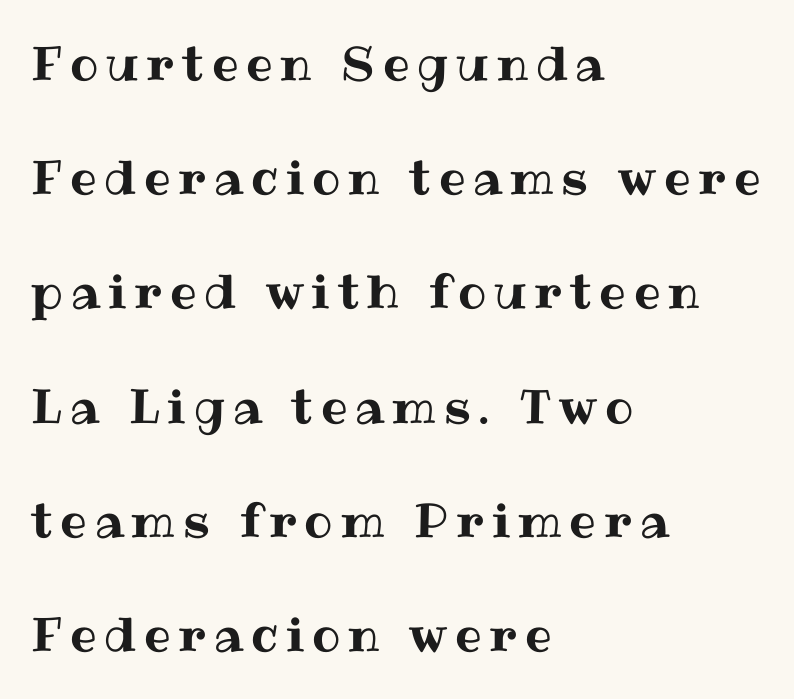
The image shows 47 px text type, upright; set left-aligned, loose line spacing (2.43x), not underlined; medium stroke contrast and a medium x-height.
